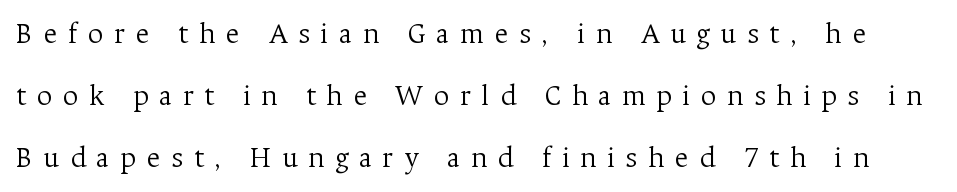
{"serif": "yes", "italic": "no", "bold": "no", "weight": "light", "width": "normal", "stroke_contrast": "medium", "x_height": "medium", "monospaced": "no", "underline": "no", "line_spacing": "loose", "line_spacing_ratio": 2.06, "letter_spacing": "wide", "letter_spacing_em": 0.35, "glyph_px": 30}
